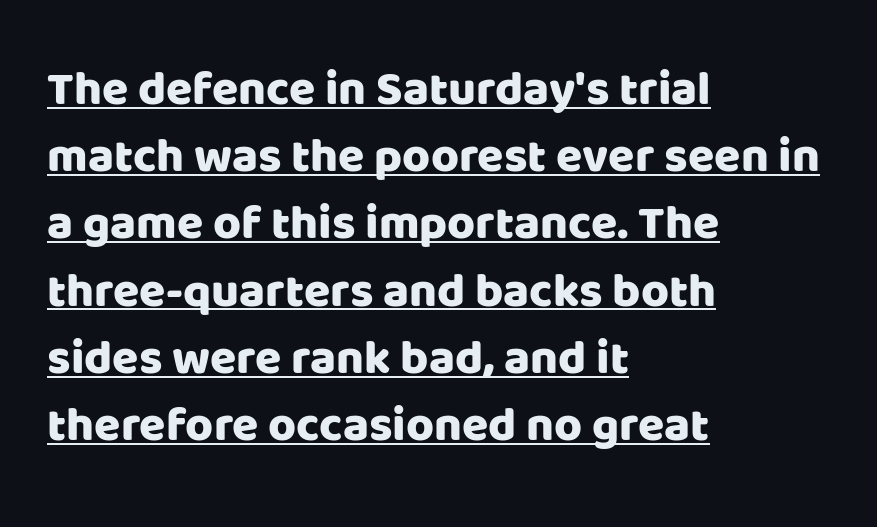
These lines were composed using upright roman letters. Beneath each row of characters lies a ruled line. To sum up the face: it is a sans, with no serifs. Compared with typical paragraphs, the rows here are spaced about the same. Note the varied advance widths — an 'i' is clearly narrower than an 'm'.
